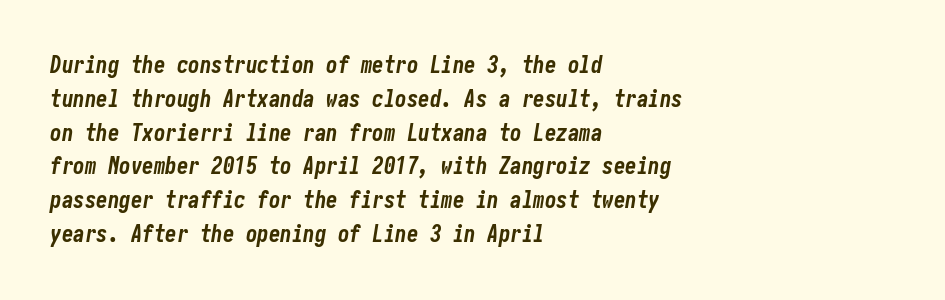
Normally led — the rows are evenly, conventionally spaced. Check under the words: just untouched page. Glyph-to-glyph distance matches everyday printed text. The lettering tilts uniformly, giving the passage an italic look. Visually the block forms a straight wall on the left and a jagged coastline on the right. Stroke thickness is high; the sample reads as a true bold.
